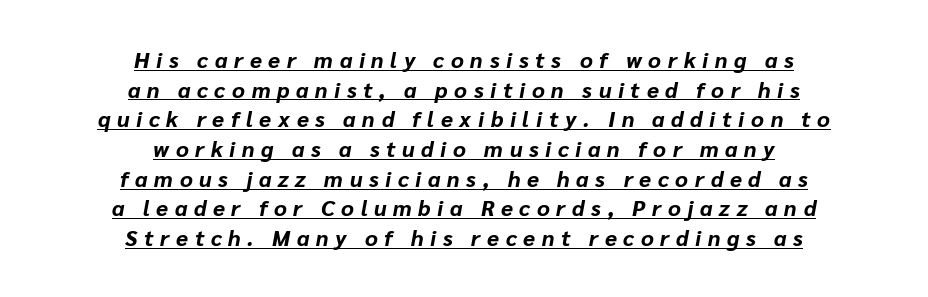
{"italic": "yes", "lean": "right", "slant_degrees": 10, "bold": "yes", "underline": "yes", "align": "center", "line_spacing": "normal", "line_spacing_ratio": 1.35, "letter_spacing": "wide", "letter_spacing_em": 0.3, "glyph_px": 22}
